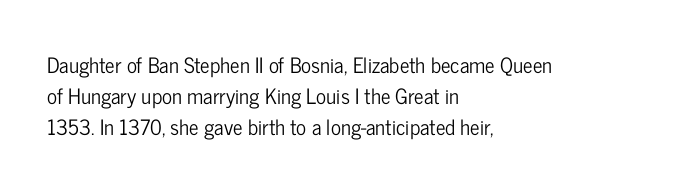
Q: Is the text italic (slanted)? A: No, it is upright.
Q: Is the text underlined? A: No.
Q: How is the paragraph aligned? A: Left-aligned.
Q: Is the spacing between letters normal or unusually wide? A: Normal.
Q: Is the spacing between lines tight, normal or loose? A: Normal.
